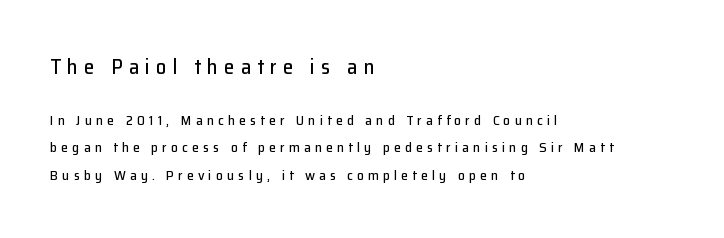
Q: Is the text italic (slanted)? A: No, it is upright.
Q: Is the text underlined? A: No.
Q: How is the paragraph aligned? A: Left-aligned.
Q: Is the spacing between letters normal or unusually wide? A: Unusually wide.
Q: Is the spacing between lines tight, normal or loose? A: Loose.
Q: Which block of text is set in a larger size, the first (top) or the second (bottom)? A: The first (top) one.
